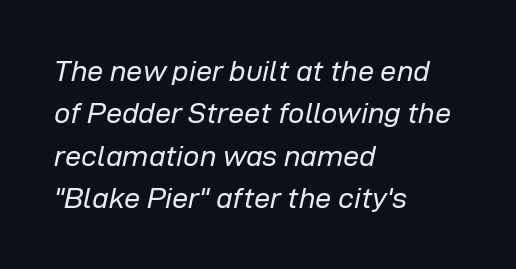
{"italic": "yes", "lean": "right", "slant_degrees": 12, "bold": "no", "weight": "regular", "width": "normal", "stroke_contrast": "low", "x_height": "medium", "monospaced": "no", "underline": "no", "align": "left", "line_spacing": "normal", "line_spacing_ratio": 1.46, "letter_spacing": "normal", "letter_spacing_em": 0.0, "glyph_px": 29}
